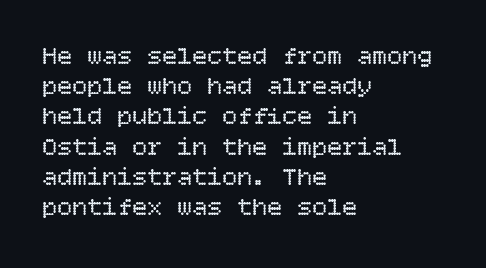
{"italic": "no", "bold": "no", "underline": "no", "align": "left", "line_spacing_ratio": 1.21, "letter_spacing": "normal", "letter_spacing_em": 0.0, "glyph_px": 25}
